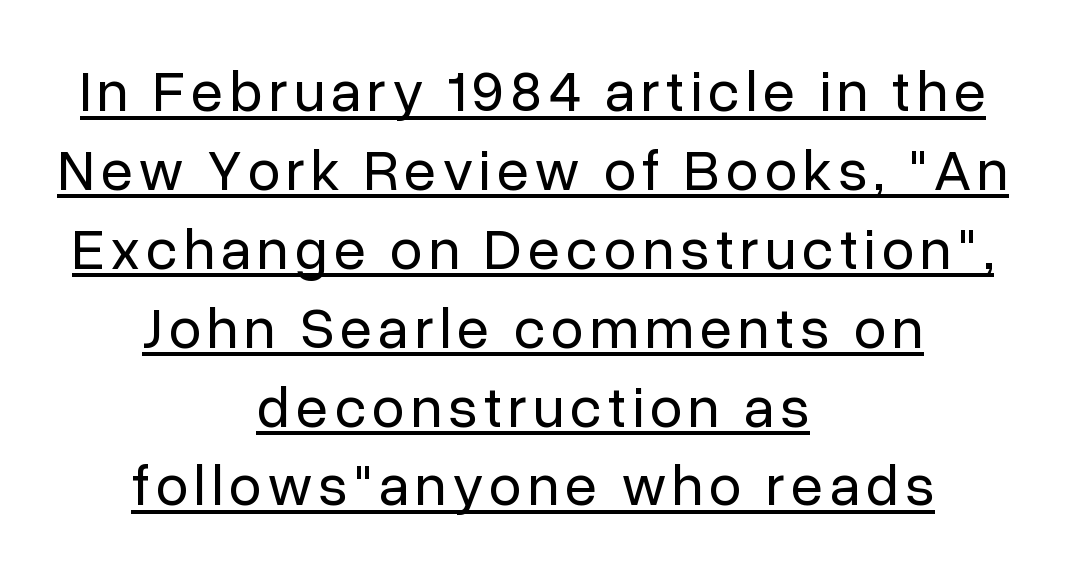
Do the letters lean? They stand straight. Varying glyph widths throughout — classic text-font behaviour. Unbolded letterforms with no extra heft. Letterform terminals end flat and unadorned throughout the passage. In CSS terms this would be text-align: center. Has an underline been added? It has.
